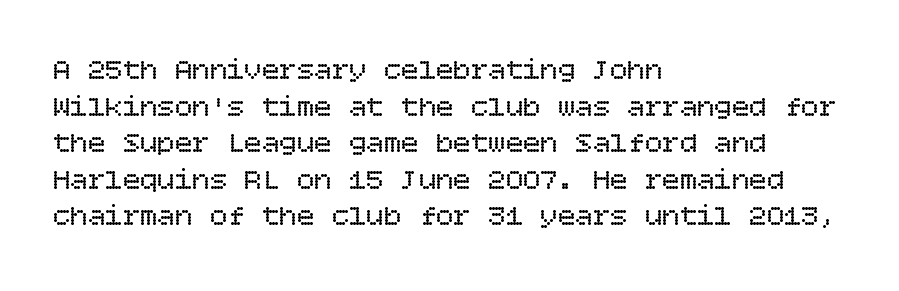
Q: Is the text bold? A: No.
Q: Is the text italic (slanted)? A: No, it is upright.
Q: Is the text underlined? A: No.
Q: How is the paragraph aligned? A: Left-aligned.
Q: Is the spacing between letters normal or unusually wide? A: Normal.
Q: Is the spacing between lines tight, normal or loose? A: Normal.
Q: Width (condensed, normal, or wide)? A: Normal.
Q: Stroke contrast? A: Low.
Q: x-height? A: Large.
